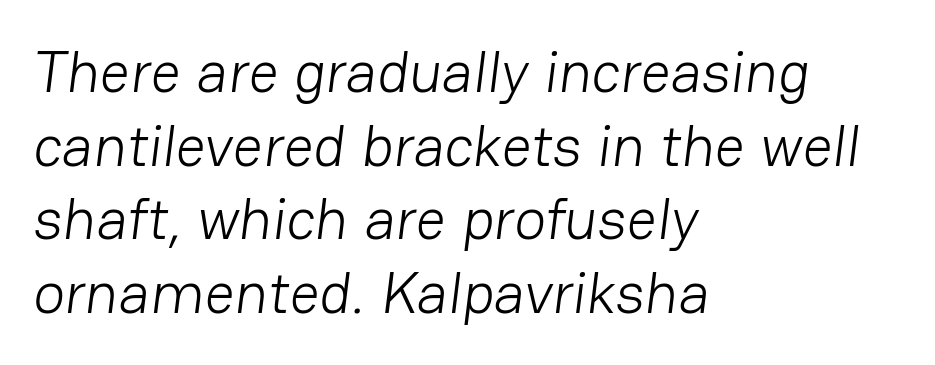
The image shows 59 px light sans-serif type; set left-aligned, normal line spacing (1.25x), normal letter spacing, not underlined; low stroke contrast and a medium x-height.
